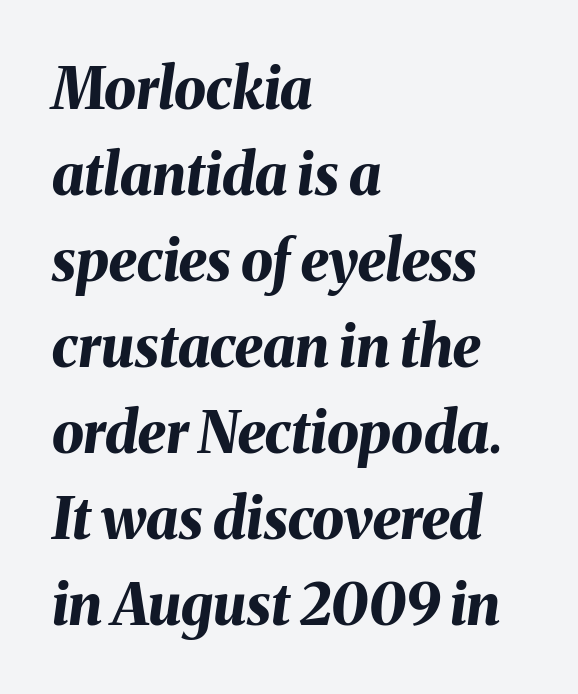
The image shows 57 px bold type, italic (leaning right); set left-aligned, normal line spacing (1.51x), normal letter spacing, not underlined; medium stroke contrast and a medium x-height.
